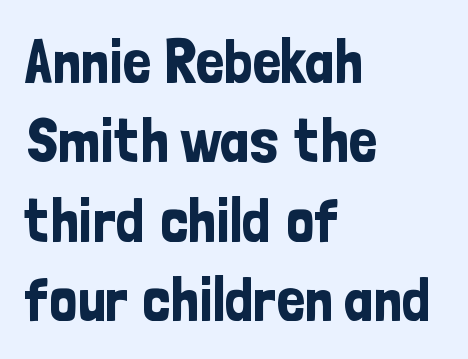
Think of a printed novel: that variable character pitch is what you see here. The setting favours the left margin, as ordinary paragraphs usually do. There is no visible air inserted between adjacent glyphs. Successive baselines arrive at the customary interval.
